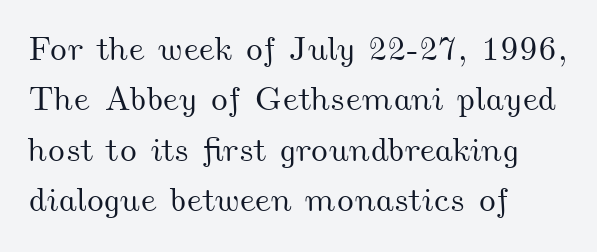
The image shows 34 px wide type; set left-aligned, normal line spacing (1.48x), normal letter spacing, not underlined; medium stroke contrast and a small x-height.
